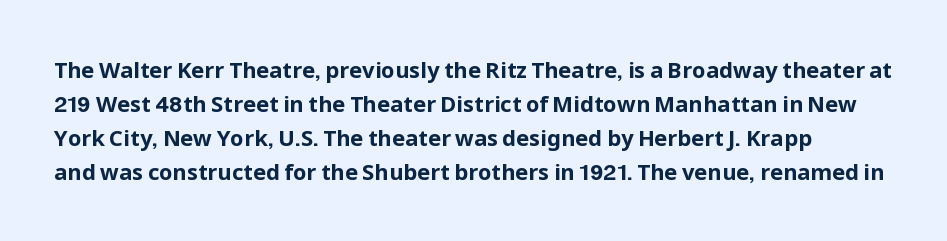
{"italic": "no", "bold": "yes", "underline": "no", "line_spacing": "normal", "line_spacing_ratio": 1.54, "letter_spacing": "normal", "letter_spacing_em": 0.0, "glyph_px": 22}
